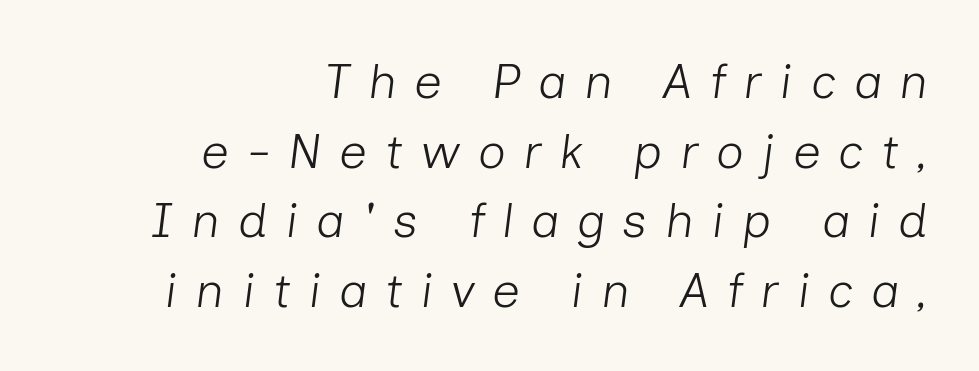
Letters rest on an invisible, unmarked baseline. The face used here has a pronounced slope to its letters. Regarding leading, the lines here are spaced in the standard way. Loose tracking; the words dissolve into strings of separated letters. Varying glyph widths throughout — classic text-font behaviour.
